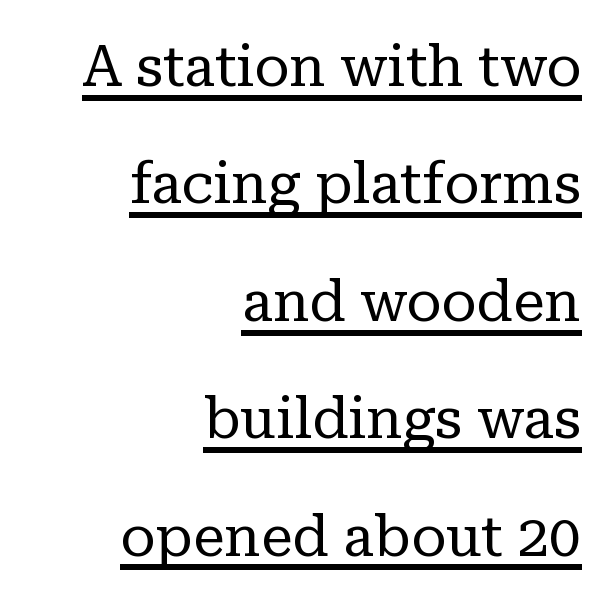
The image shows 57 px regular-weight serif type, upright; set right-aligned, loose line spacing (2.06x), normal letter spacing, underlined; low stroke contrast and a medium x-height.
